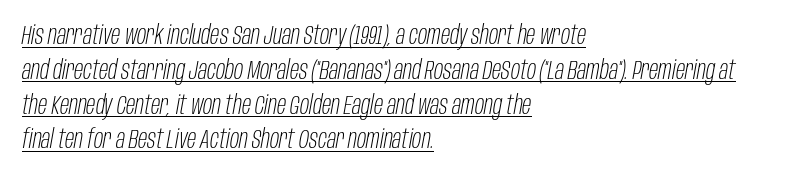
{"italic": "yes", "lean": "right", "slant_degrees": 10, "bold": "no", "underline": "yes", "align": "left", "line_spacing": "normal", "line_spacing_ratio": 1.29, "letter_spacing": "normal", "letter_spacing_em": 0.0, "glyph_px": 27}
